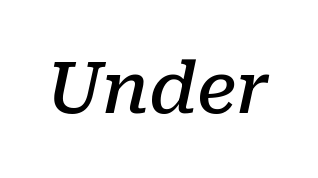
Q: Is the text bold? A: Semi-bold.
Q: Is the text italic (slanted)? A: Yes, it leans right by about 10 degrees.
Q: Is the typeface a serif or a sans-serif typeface? A: Serif.
Q: Is the text underlined? A: No.
Q: Is the spacing between letters normal or unusually wide? A: Normal.
Q: Width (condensed, normal, or wide)? A: Normal.
Q: Stroke contrast? A: Low.
Q: x-height? A: Medium.
Q: Monospaced? A: No.
